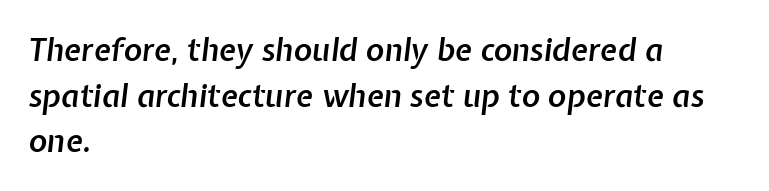
Q: Is the text bold? A: Semi-bold.
Q: Is the text italic (slanted)? A: Yes, it leans right by about 7 degrees.
Q: Is the text underlined? A: No.
Q: How is the paragraph aligned? A: Left-aligned.
Q: Is the spacing between letters normal or unusually wide? A: Normal.
Q: Is the spacing between lines tight, normal or loose? A: Normal.
Q: Width (condensed, normal, or wide)? A: Normal.
Q: Stroke contrast? A: Low.
Q: x-height? A: Medium.
Q: Monospaced? A: No.
